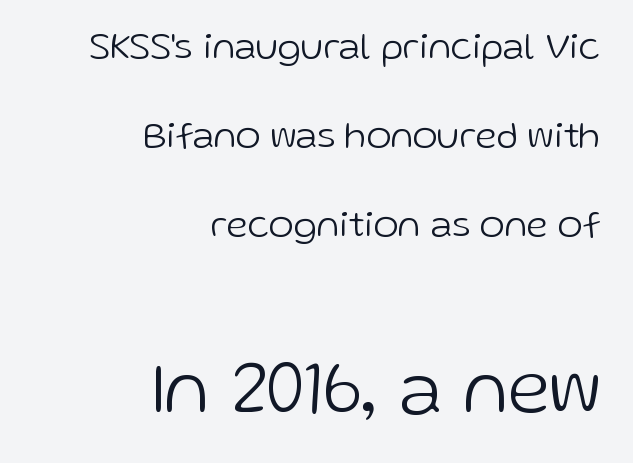
Check under the words: just untouched page. The rendering shows plain stroke endings on the letterforms — a sans-serif design. Observe the ordinary spacing: letters are neighbours, not strangers. The rag falls on the left side of this text block. The typesetting does not lean heavy: it is not bold.
